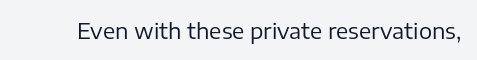
The image shows 22 px text type, upright; set normal letter spacing, not underlined.
